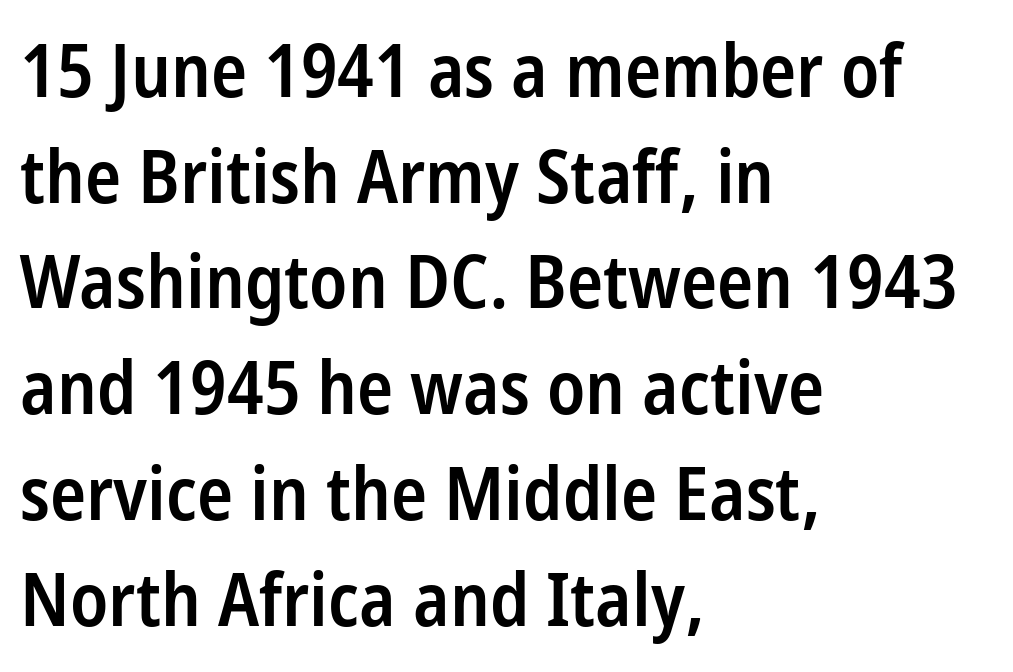
Q: Is the text bold? A: Semi-bold.
Q: Is the text italic (slanted)? A: No, it is upright.
Q: Is the typeface a serif or a sans-serif typeface? A: Sans-serif.
Q: Is the text underlined? A: No.
Q: How is the paragraph aligned? A: Left-aligned.
Q: Is the spacing between letters normal or unusually wide? A: Normal.
Q: Is the spacing between lines tight, normal or loose? A: Normal.
Q: Width (condensed, normal, or wide)? A: Condensed.
Q: Stroke contrast? A: Low.
Q: x-height? A: Medium.
Q: Monospaced? A: No.
